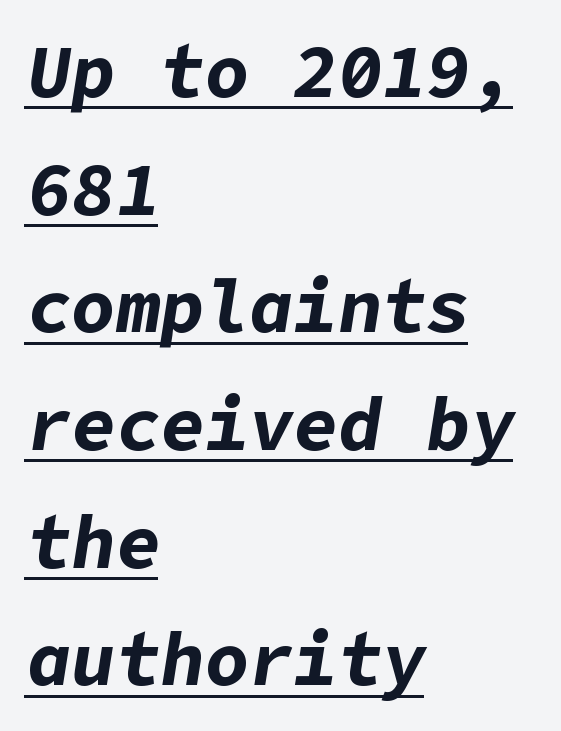
Q: Is the text bold? A: Yes.
Q: Is the text italic (slanted)? A: Yes, it leans right by about 9 degrees.
Q: Is the text underlined? A: Yes.
Q: How is the paragraph aligned? A: Left-aligned.
Q: Is the spacing between letters normal or unusually wide? A: Normal.
Q: Is the spacing between lines tight, normal or loose? A: Normal.
Q: Width (condensed, normal, or wide)? A: Normal.
Q: Stroke contrast? A: Low.
Q: x-height? A: Medium.
